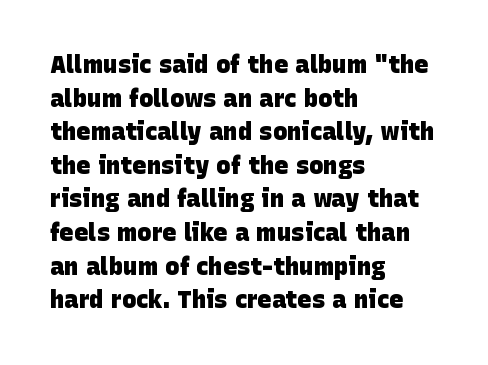
The image shows 24 px bold type; set left-aligned, normal line spacing (1.4x), normal letter spacing, not underlined.
